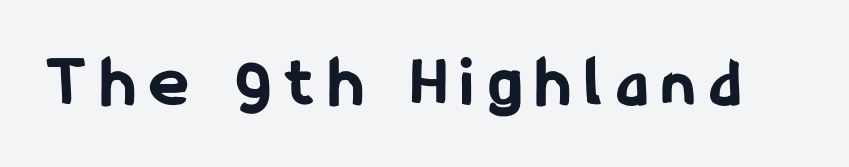
The image shows 72 px bold, condensed sans-serif type, upright; set unusually wide letter spacing (+0.22 em), not underlined; low stroke contrast and a medium x-height.
